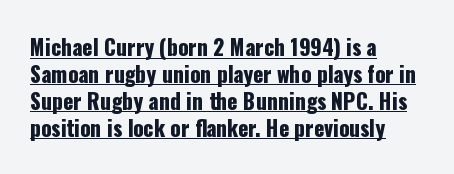
{"italic": "no", "underline": "yes", "align": "left", "line_spacing": "normal", "line_spacing_ratio": 1.28, "letter_spacing": "normal", "letter_spacing_em": 0.0, "glyph_px": 21}
